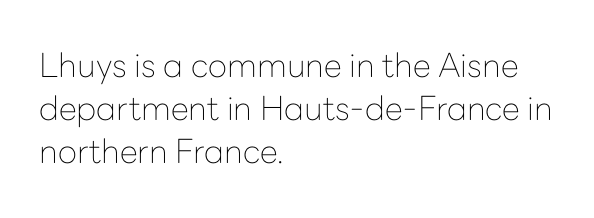
The image shows 33 px thin sans-serif type, upright; set left-aligned, normal line spacing (1.31x), normal letter spacing, not underlined; low stroke contrast and a medium x-height.
